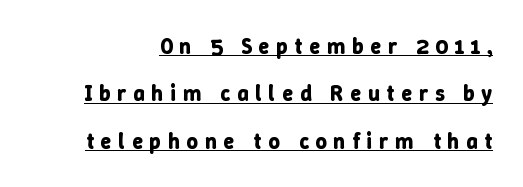
Q: Is the text bold? A: Yes.
Q: Is the text italic (slanted)? A: No, it is upright.
Q: Is the text underlined? A: Yes.
Q: Is the spacing between letters normal or unusually wide? A: Unusually wide.
Q: Is the spacing between lines tight, normal or loose? A: Loose.
